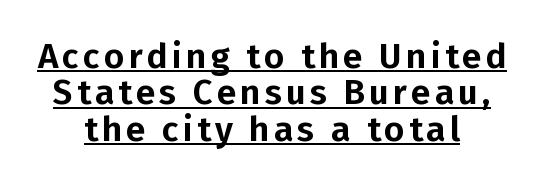
Q: Is the text italic (slanted)? A: No, it is upright.
Q: Is the typeface a serif or a sans-serif typeface? A: Sans-serif.
Q: Is the text underlined? A: Yes.
Q: How is the paragraph aligned? A: Centered.
Q: Is the spacing between lines tight, normal or loose? A: Tight.
Q: Width (condensed, normal, or wide)? A: Normal.
Q: Stroke contrast? A: Low.
Q: x-height? A: Medium.
Q: Monospaced? A: No.
